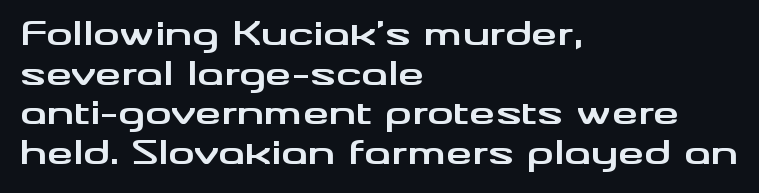
The image shows 33 px bold, wide sans-serif type, upright; set left-aligned, line spacing 1.2x, normal letter spacing, not underlined; medium stroke contrast and a small x-height.
